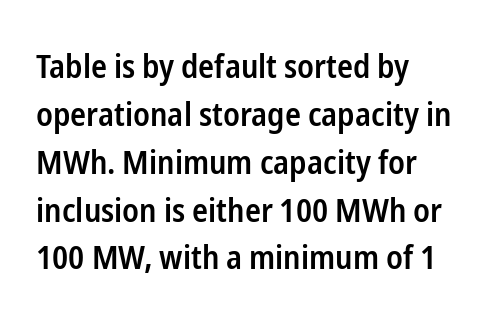
Upright lettering throughout. Whoever set this chose a conventional vertical rhythm. The face used here is rendered with its standard letterfit. Nope, no serifs anywhere on these letters.
